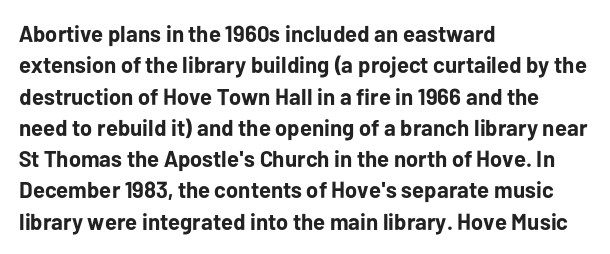
The image shows 23 px bold type, upright; set left-aligned, normal line spacing (1.36x), normal letter spacing, not underlined.
